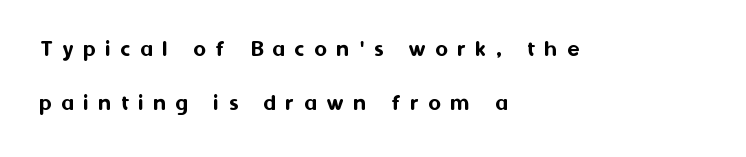
{"italic": "no", "underline": "no", "align": "left", "line_spacing": "loose", "line_spacing_ratio": 2.25, "letter_spacing": "wide", "letter_spacing_em": 0.41, "glyph_px": 24}
